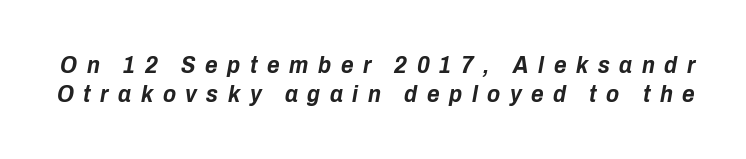
{"italic": "yes", "lean": "right", "slant_degrees": 10, "bold": "yes", "underline": "no", "line_spacing_ratio": 1.2, "letter_spacing": "wide", "letter_spacing_em": 0.4, "glyph_px": 24}
